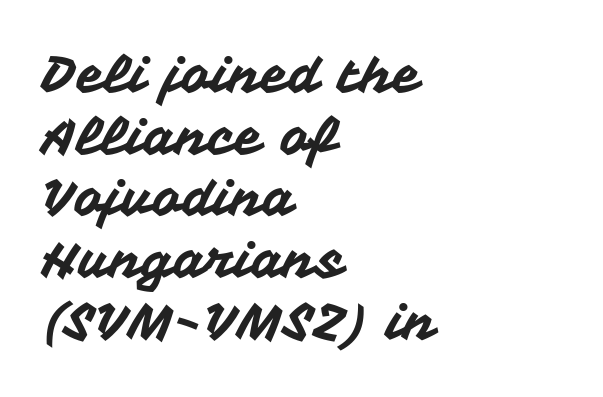
The image shows 51 px sans-serif type; set left-aligned, line spacing 1.21x, normal letter spacing, not underlined; medium stroke contrast and a medium x-height.
